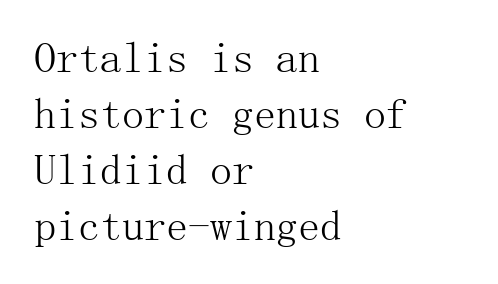
The image shows 44 px light serif type, upright; set left-aligned, normal line spacing (1.27x), normal letter spacing, not underlined; medium stroke contrast and a medium x-height.
